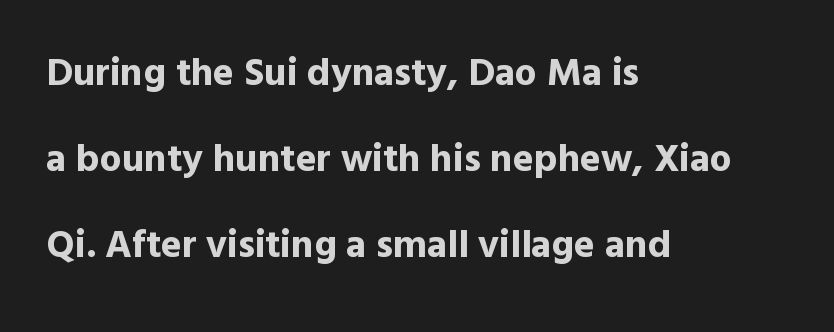
{"serif": "no", "italic": "no", "bold": "yes", "weight": "bold", "width": "normal", "x_height": "medium", "monospaced": "no", "underline": "no", "align": "left", "line_spacing": "loose", "line_spacing_ratio": 2.2, "letter_spacing": "normal", "letter_spacing_em": 0.0, "glyph_px": 39}
